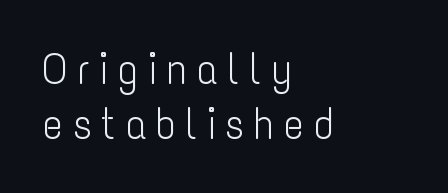
The image shows 44 px light, condensed sans-serif type, upright; set left-aligned, line spacing 1.24x, unusually wide letter spacing (+0.2 em), not underlined; low stroke contrast and a medium x-height.
